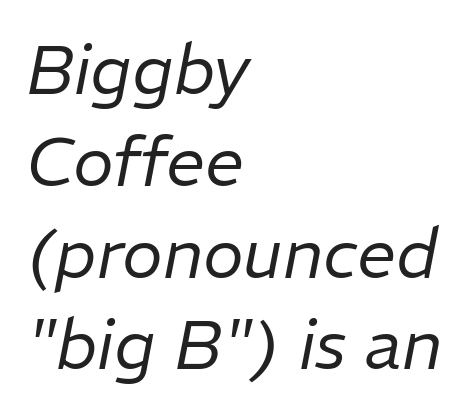
{"italic": "yes", "lean": "right", "slant_degrees": 11, "bold": "no", "weight": "regular", "width": "normal", "stroke_contrast": "low", "x_height": "medium", "monospaced": "no", "underline": "no", "align": "left", "line_spacing": "normal", "line_spacing_ratio": 1.33, "letter_spacing": "normal", "letter_spacing_em": 0.0, "glyph_px": 69}
